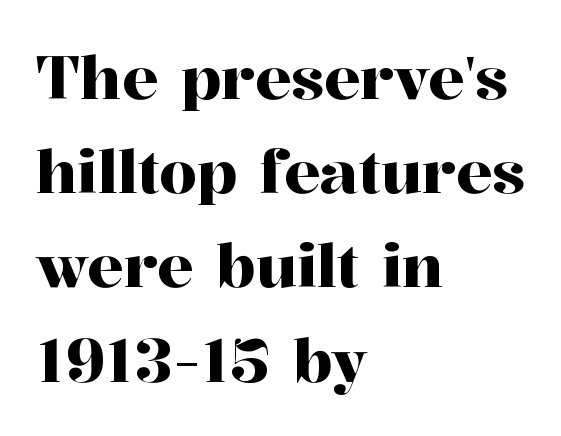
Check where the strokes stop: tiny serifs finish them off. The leading is moderate, giving the passage an even texture. Spacing verdict: proportional, widths tailored to each character. The typesetter chose a ragged-right arrangement here. Standard letterfit; no display-style spreading of the glyphs. Vertical strokes here are truly vertical.
